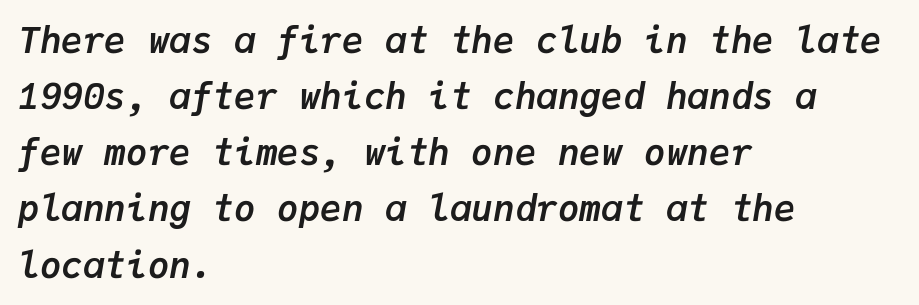
Q: Is the text bold? A: Yes.
Q: Is the text italic (slanted)? A: Yes, it leans right by about 9 degrees.
Q: Is the text underlined? A: No.
Q: How is the paragraph aligned? A: Left-aligned.
Q: Is the spacing between letters normal or unusually wide? A: Normal.
Q: Is the spacing between lines tight, normal or loose? A: Normal.
Q: Width (condensed, normal, or wide)? A: Normal.
Q: Stroke contrast? A: Low.
Q: x-height? A: Medium.
Q: Monospaced? A: Yes.
